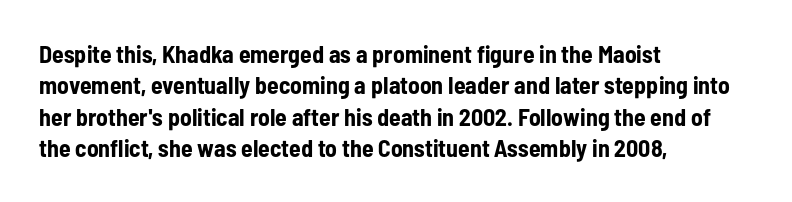
Caption: standard tracking, unaltered. In CSS terms this would be text-align: left. Unlike italic type, these characters show no tilt at all. A dark, heavy texture on the line: the type is bold.
